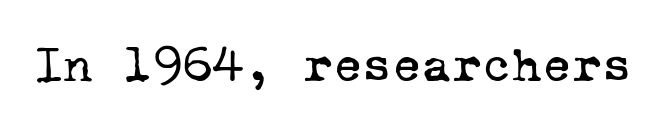
The image shows 51 px regular-weight serif type, monospaced; set normal letter spacing, not underlined; low stroke contrast and a medium x-height.
